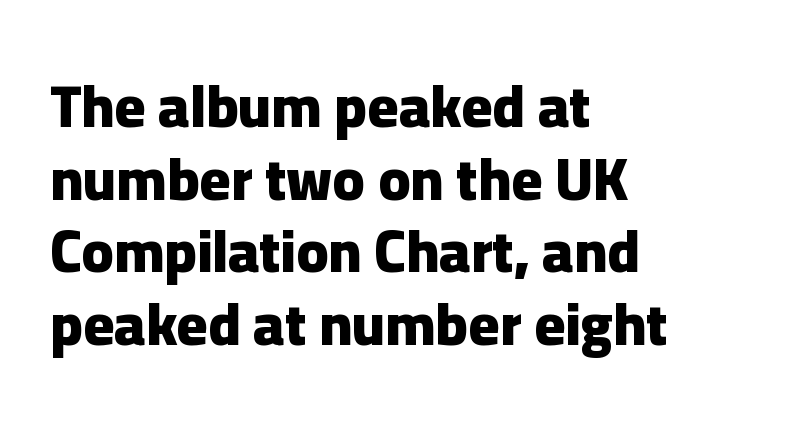
The paragraph shown leans on its left margin. The letterforms sit shoulder to shoulder at normal distance. Each glyph is drawn with heavy, bold strokes. The lettering holds an erect, upright posture throughout. Anything drawn beneath the words? Only blank space. Stroke terminals: plain, sans-serif.
